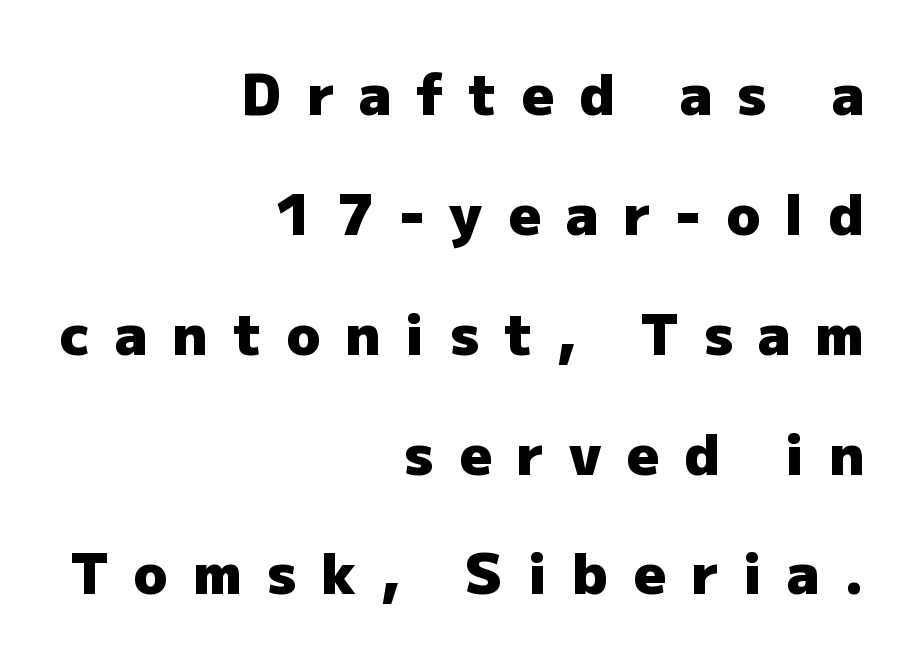
The image shows 56 px heavy sans-serif type, upright; set right-aligned, loose line spacing (2.14x), unusually wide letter spacing (+0.45 em), not underlined; low stroke contrast and a medium x-height.
